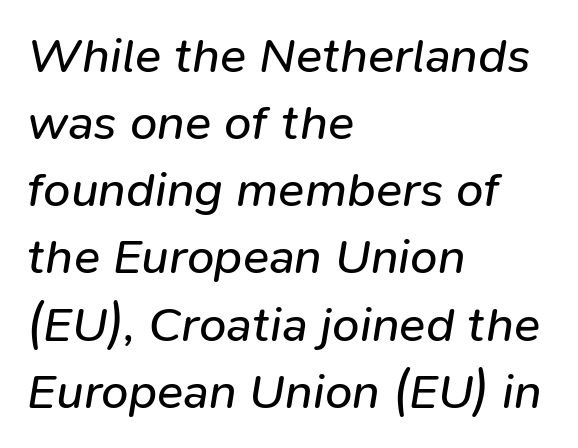
Q: Is the text bold? A: No.
Q: Is the text italic (slanted)? A: Yes, it leans right by about 9 degrees.
Q: Is the text underlined? A: No.
Q: How is the paragraph aligned? A: Left-aligned.
Q: Is the spacing between letters normal or unusually wide? A: Normal.
Q: Is the spacing between lines tight, normal or loose? A: Normal.
Q: Width (condensed, normal, or wide)? A: Normal.
Q: Stroke contrast? A: Low.
Q: x-height? A: Medium.
Q: Monospaced? A: No.
